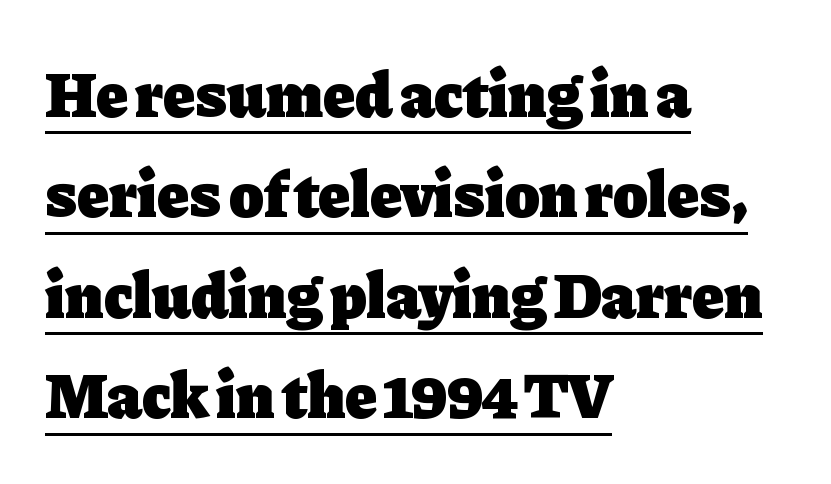
The image shows 64 px heavy serif type, upright; set left-aligned, normal line spacing (1.57x), normal letter spacing, underlined; low stroke contrast and a medium x-height.
